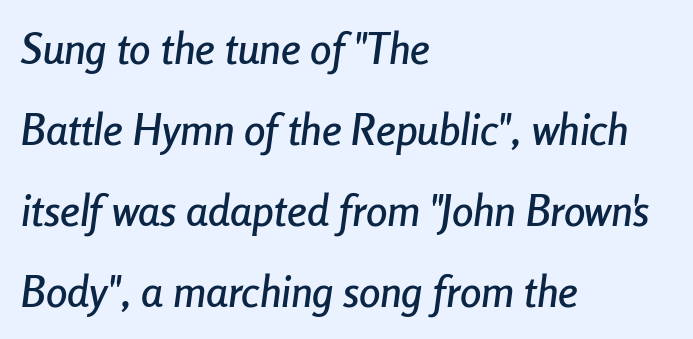
Q: Is the text italic (slanted)? A: Yes, it leans right by about 8 degrees.
Q: Is the text underlined? A: No.
Q: How is the paragraph aligned? A: Left-aligned.
Q: Is the spacing between letters normal or unusually wide? A: Normal.
Q: Width (condensed, normal, or wide)? A: Condensed.
Q: Stroke contrast? A: Low.
Q: x-height? A: Medium.
Q: Monospaced? A: No.
